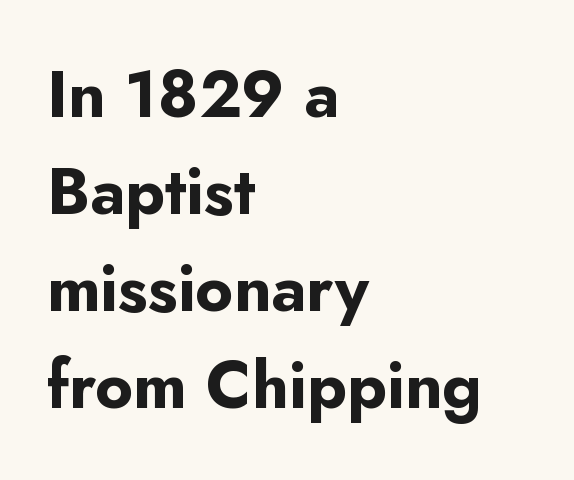
The image shows 65 px bold sans-serif type, upright; set left-aligned, normal line spacing (1.49x), normal letter spacing, not underlined; low stroke contrast and a small x-height.
